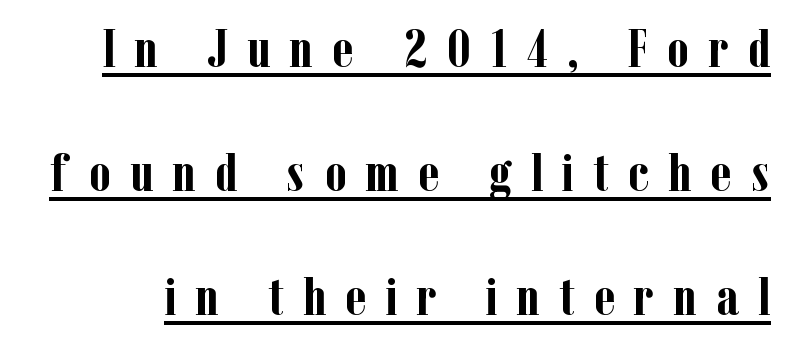
This rendering features underlined lettering. Does the type have serifs? Yes, each stem ends in a small foot. The leading is generous, giving the passage an open texture. Proportional: the letters do not fall into vertical columns.
